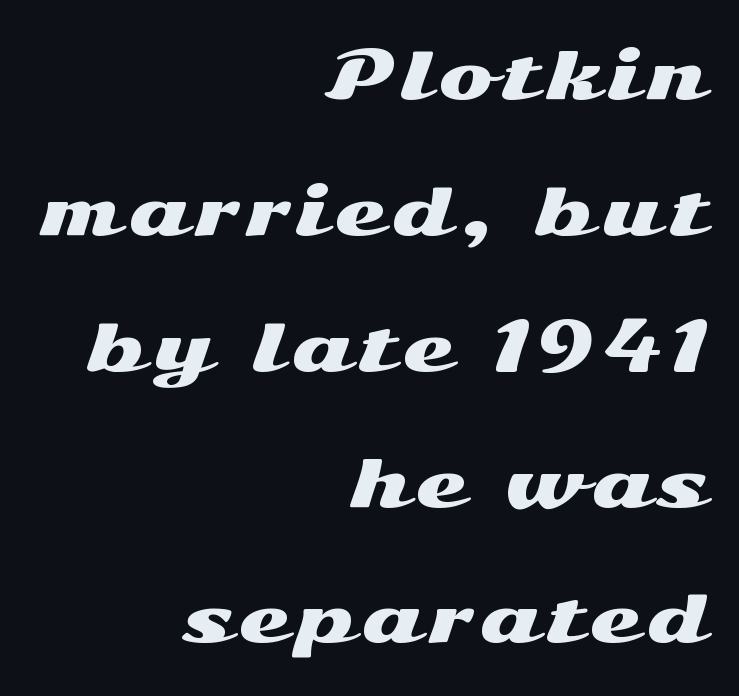
Q: Is the text italic (slanted)? A: Yes.
Q: Is the typeface a serif or a sans-serif typeface? A: Sans-serif.
Q: Is the text underlined? A: No.
Q: How is the paragraph aligned? A: Right-aligned.
Q: Is the spacing between lines tight, normal or loose? A: Loose.
Q: Width (condensed, normal, or wide)? A: Wide.
Q: Stroke contrast? A: Medium.
Q: x-height? A: Medium.
Q: Monospaced? A: No.
